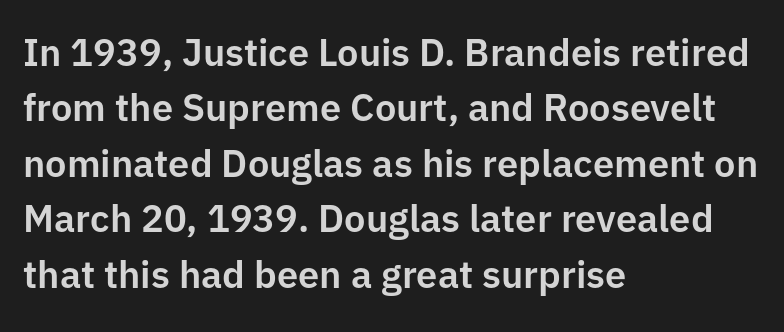
The image shows 38 px sans-serif type, upright; set left-aligned, normal line spacing (1.46x), normal letter spacing, not underlined; low stroke contrast and a medium x-height.
